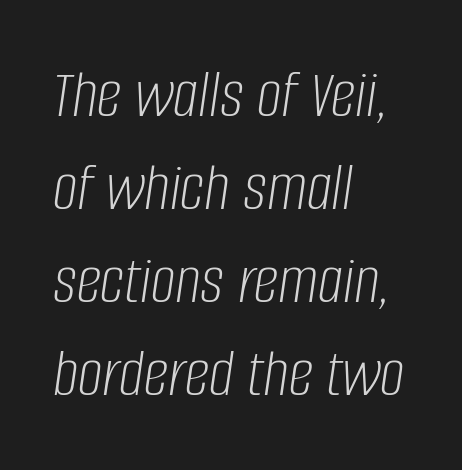
{"italic": "yes", "lean": "right", "slant_degrees": 8, "bold": "no", "weight": "light", "width": "condensed", "stroke_contrast": "low", "x_height": "large", "monospaced": "no", "underline": "no", "align": "left", "line_spacing": "normal", "line_spacing_ratio": 1.33, "letter_spacing": "normal", "letter_spacing_em": 0.0, "glyph_px": 70}
